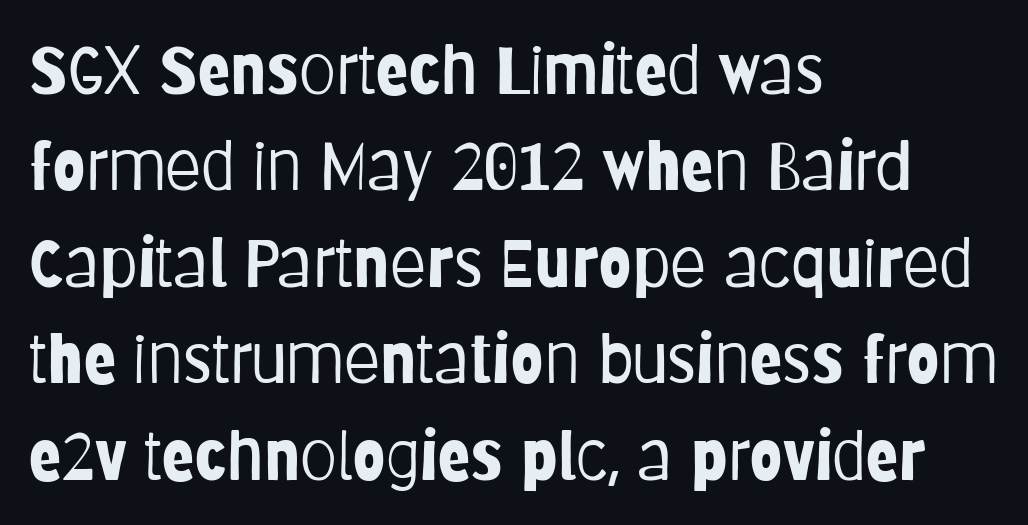
The glyphs in this specimen are sans serif. Proportional: the letters do not fall into vertical columns. Is there much room between lines? A standard amount, neither cramped nor airy. Does the copy run flush right? No — it runs flush left.
